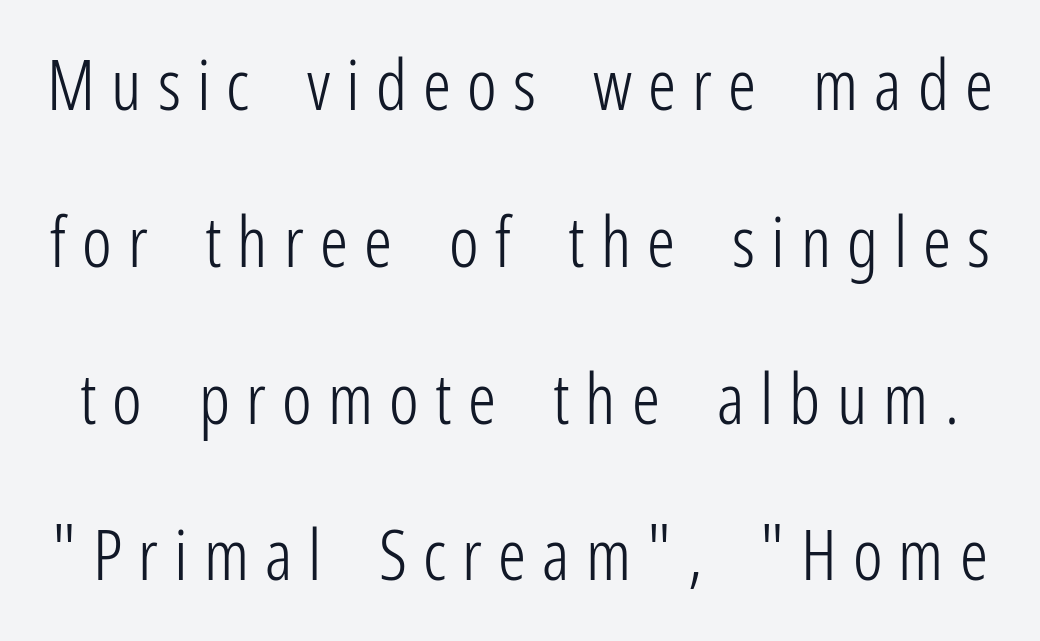
Widely set lines give the paragraph a tall, airy silhouette. The face used here is a sans, in the tradition of grotesques and geometrics. The specimen omits any rule beneath the text block's lines. The line texture is sparse and dotted thanks to wide tracking.
